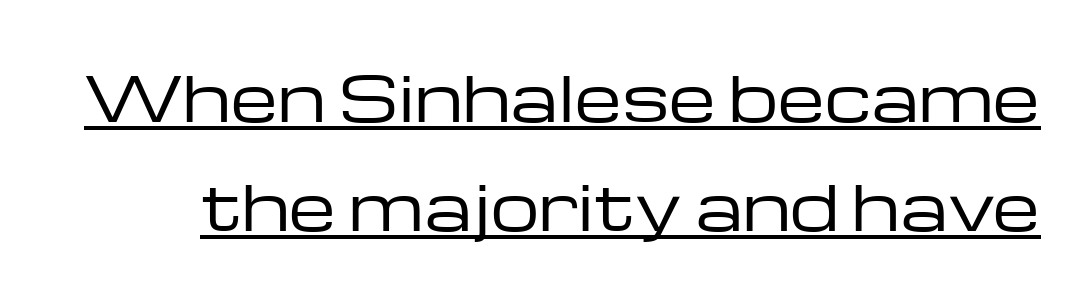
The text was rendered using a sans face with plain stroke endings. The lettering stays uniformly vertical, giving the passage a roman look. This sample uses plain, unmodified letter spacing. You could not count columns in this text — the font is proportionally spaced. Weight class: somewhere from thin through regular.
